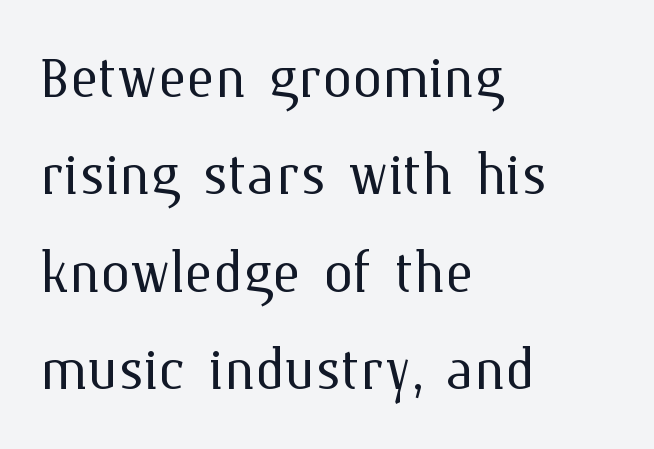
{"italic": "no", "bold": "no", "weight": "light", "width": "normal", "stroke_contrast": "medium", "x_height": "medium", "monospaced": "no", "underline": "no", "align": "left", "line_spacing": "normal", "line_spacing_ratio": 1.3, "letter_spacing": "normal", "letter_spacing_em": 0.0, "glyph_px": 75}
